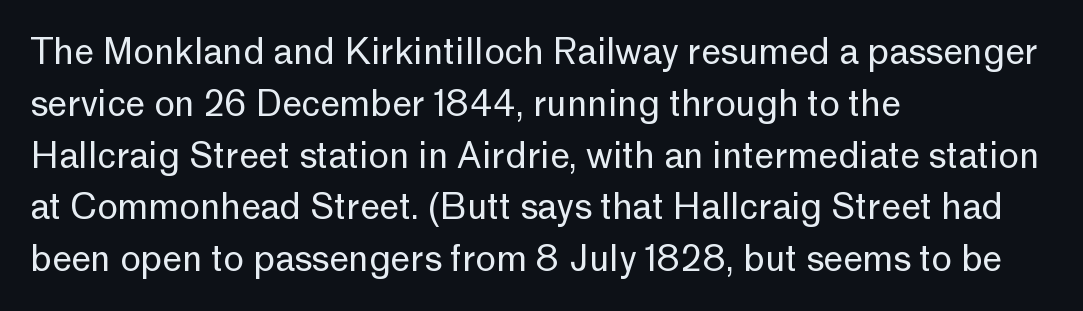
Q: Is the text bold? A: No.
Q: Is the text italic (slanted)? A: No, it is upright.
Q: Is the typeface a serif or a sans-serif typeface? A: Sans-serif.
Q: Is the text underlined? A: No.
Q: How is the paragraph aligned? A: Left-aligned.
Q: Is the spacing between letters normal or unusually wide? A: Normal.
Q: Is the spacing between lines tight, normal or loose? A: Normal.
Q: Width (condensed, normal, or wide)? A: Normal.
Q: Stroke contrast? A: Low.
Q: x-height? A: Medium.
Q: Monospaced? A: No.
